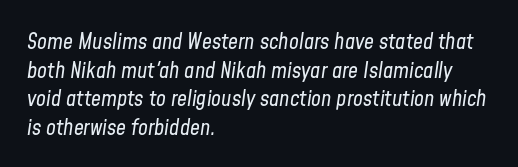
The image shows 22 px text type, italic (leaning right); set left-aligned, normal line spacing (1.3x), normal letter spacing, not underlined.
